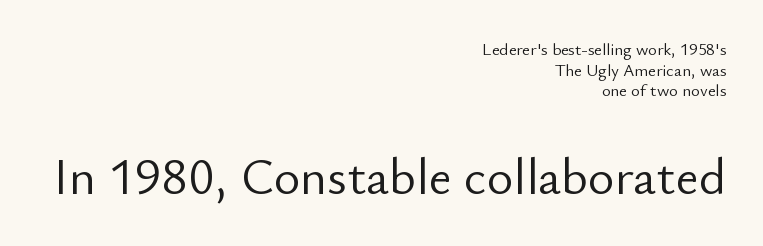
The image shows 51 px light sans-serif type, upright; set right-aligned, line spacing 1.21x, normal letter spacing, not underlined; the second (bottom) block is 3.0x larger; low stroke contrast and a small x-height.
